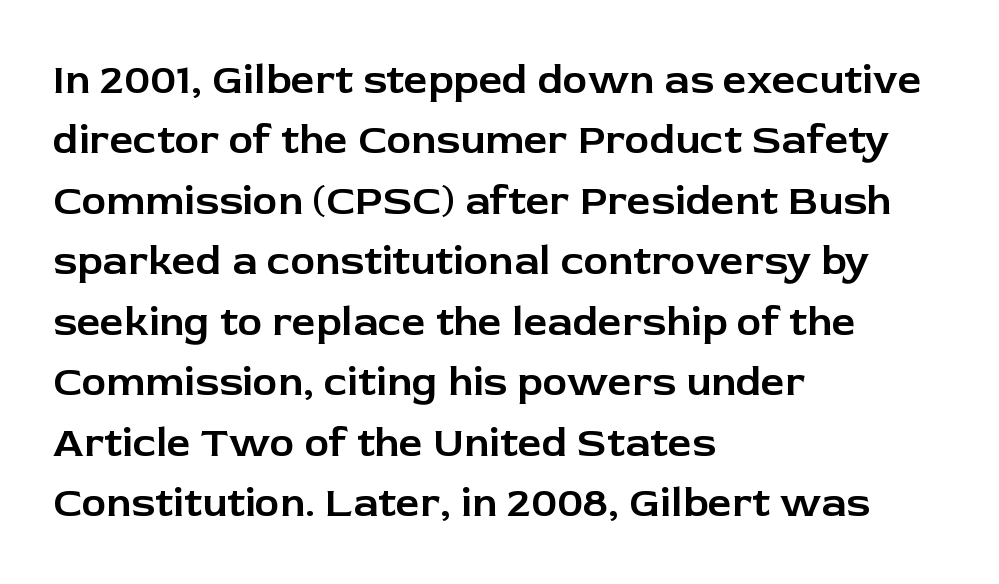
The image shows 42 px sans-serif type, upright; set left-aligned, normal line spacing (1.44x), normal letter spacing, not underlined; low stroke contrast and a medium x-height.
